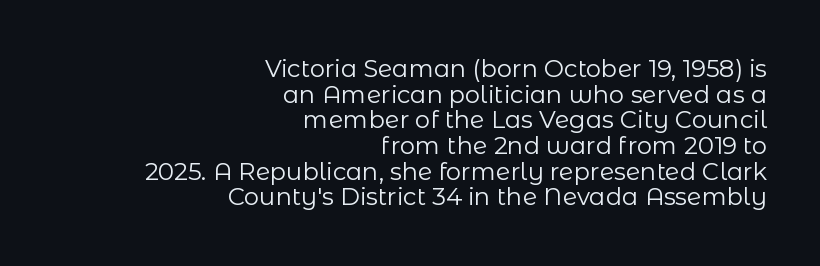
{"italic": "no", "bold": "no", "underline": "no", "align": "right", "line_spacing": "tight", "line_spacing_ratio": 1.07, "letter_spacing": "normal", "letter_spacing_em": 0.0, "glyph_px": 24}
